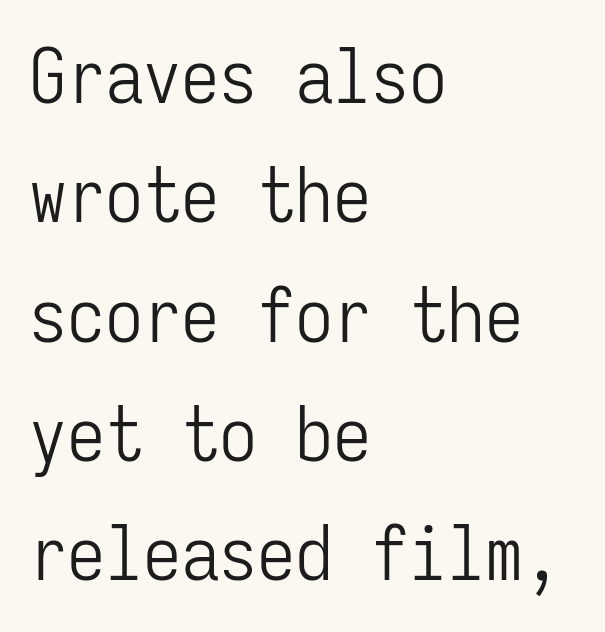
Q: Is the text bold? A: No.
Q: Is the text italic (slanted)? A: No, it is upright.
Q: Is the typeface a serif or a sans-serif typeface? A: Sans-serif.
Q: Is the text underlined? A: No.
Q: How is the paragraph aligned? A: Left-aligned.
Q: Is the spacing between letters normal or unusually wide? A: Normal.
Q: Is the spacing between lines tight, normal or loose? A: Normal.
Q: Width (condensed, normal, or wide)? A: Condensed.
Q: Stroke contrast? A: Low.
Q: x-height? A: Medium.
Q: Monospaced? A: Yes.
